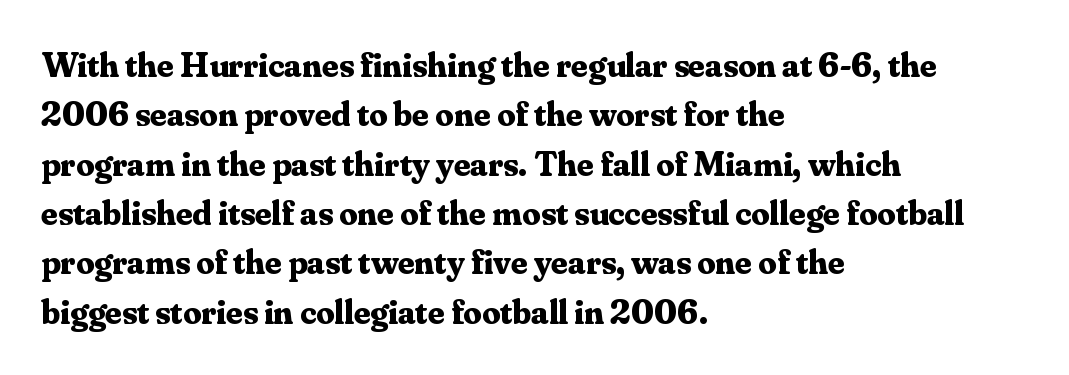
The image shows 36 px bold serif type, upright; set left-aligned, normal line spacing (1.37x), normal letter spacing, not underlined; medium stroke contrast and a small x-height.
